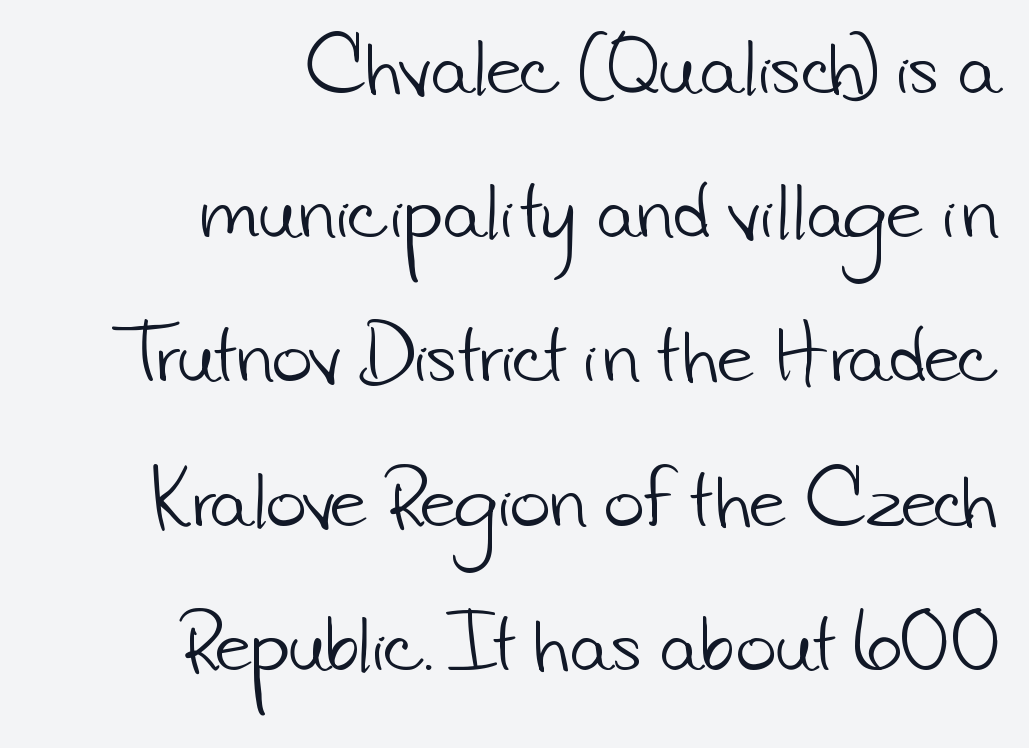
The image shows 69 px light sans-serif type; set right-aligned, loose line spacing (2.09x), normal letter spacing, not underlined; low stroke contrast and a small x-height.
